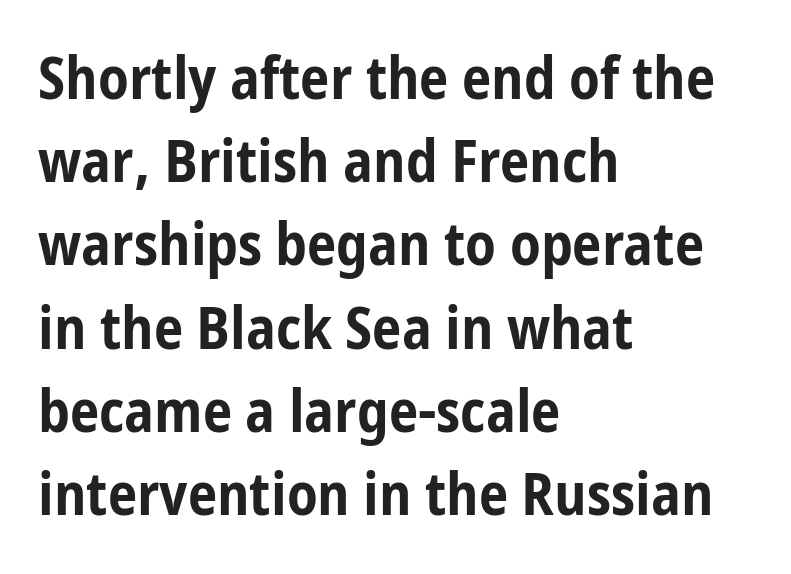
The designer went with a sans here, leaving each stem footless. The face used here is proportionally spaced, like ordinary book or web type. This is roman type, the default non-slanted kind. Pretty heavy lettering here — definitely bold. Compared with a centered layout, this one pins lines to the left instead. Tracking here is standard; glyphs follow each other at the usual distance.
